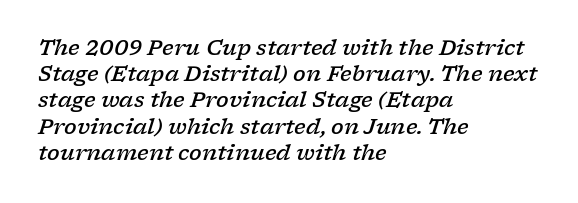
Q: Is the text bold? A: Semi-bold.
Q: Is the text italic (slanted)? A: Yes, it leans right by about 17 degrees.
Q: Is the text underlined? A: No.
Q: How is the paragraph aligned? A: Left-aligned.
Q: Is the spacing between letters normal or unusually wide? A: Normal.
Q: Is the spacing between lines tight, normal or loose? A: Normal.
